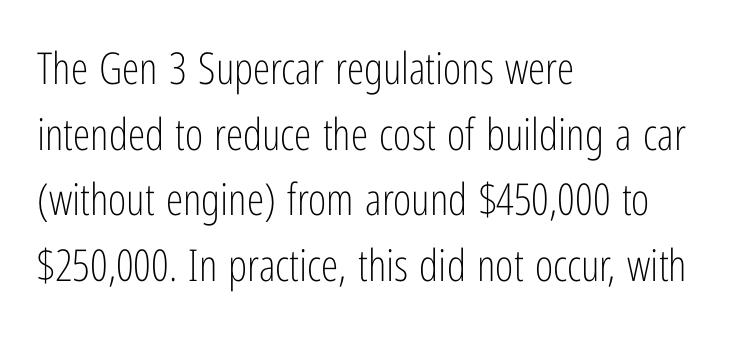
{"serif": "no", "italic": "no", "bold": "no", "weight": "light", "width": "condensed", "stroke_contrast": "low", "x_height": "medium", "monospaced": "no", "underline": "no", "align": "left", "line_spacing": "normal", "line_spacing_ratio": 1.49, "letter_spacing": "normal", "letter_spacing_em": 0.0, "glyph_px": 44}
